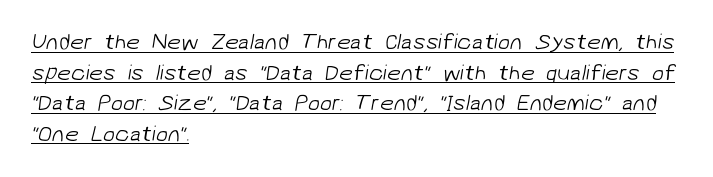
The glyphs are accompanied by a horizontal stroke just below them. Words appear dense and cohesive because spacing is normal. The typeface has the unassuming heft of standard copy or less. Notice how the passage keeps a crisp vertical edge on the left only. Line spacing here is normal.
